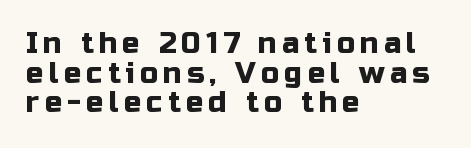
This block would grow much taller if given ordinary leading; it's compressed now. The type sits square on the baseline with zero lean. Nothing sits at the stroke ends, so this counts as sans-serif. This rendering features lettering with no underline. This sample has the flowing, uneven cadence of proportional lettering.
